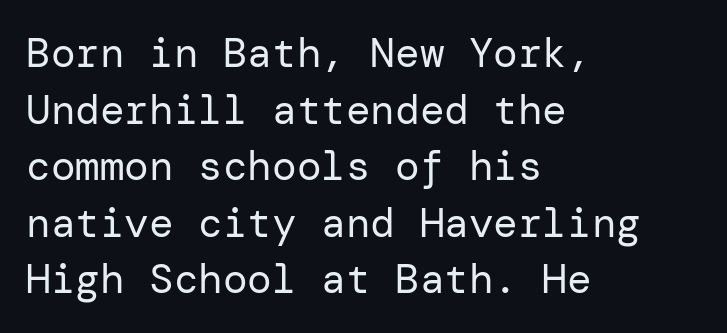
{"serif": "no", "italic": "no", "bold": "no", "weight": "regular", "width": "normal", "stroke_contrast": "low", "x_height": "medium", "underline": "no", "align": "left", "line_spacing": "normal", "line_spacing_ratio": 1.38, "letter_spacing": "normal", "letter_spacing_em": 0.0, "glyph_px": 41}
